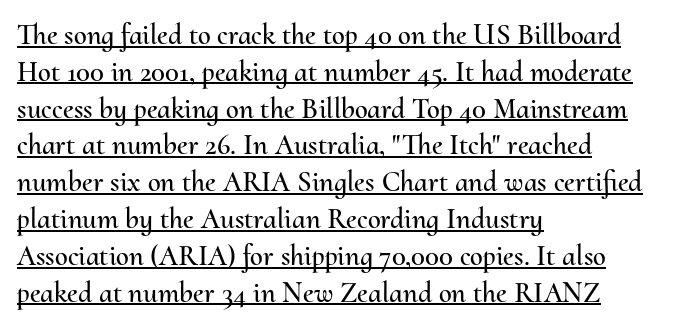
{"italic": "no", "width": "normal", "stroke_contrast": "medium", "x_height": "small", "monospaced": "no", "underline": "yes", "align": "left", "line_spacing": "normal", "line_spacing_ratio": 1.27, "letter_spacing": "normal", "letter_spacing_em": 0.0, "glyph_px": 29}
